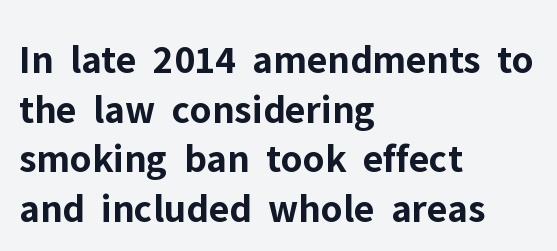
Glance below the letters and you will spot only blank space. Weight check: bold — yes, fully. The characters display no serif detailing; their extremities are plain. Alignment: flush left. A typesetter would call this proportional, since set widths differ per character. The horizontal fit of the characters is conventional and even.
